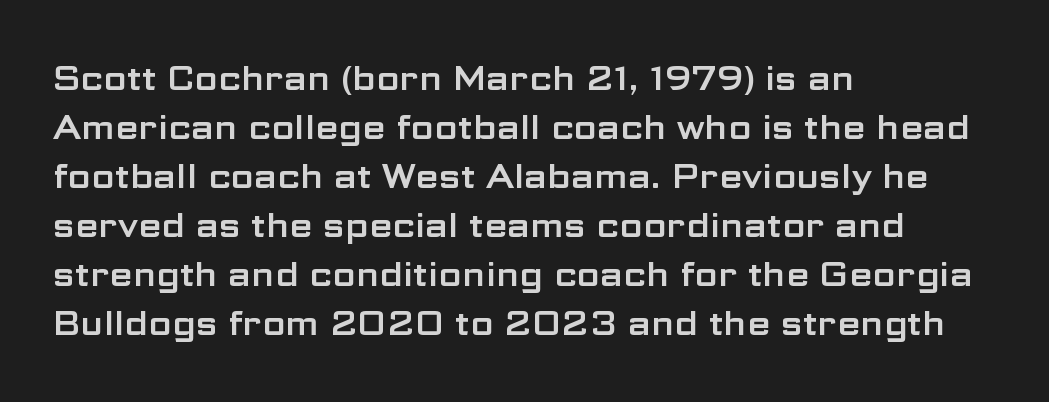
Q: Is the text italic (slanted)? A: No, it is upright.
Q: Is the typeface a serif or a sans-serif typeface? A: Sans-serif.
Q: Is the text underlined? A: No.
Q: How is the paragraph aligned? A: Left-aligned.
Q: Is the spacing between letters normal or unusually wide? A: Normal.
Q: Is the spacing between lines tight, normal or loose? A: Normal.
Q: Width (condensed, normal, or wide)? A: Wide.
Q: Stroke contrast? A: Low.
Q: x-height? A: Medium.
Q: Monospaced? A: No.
